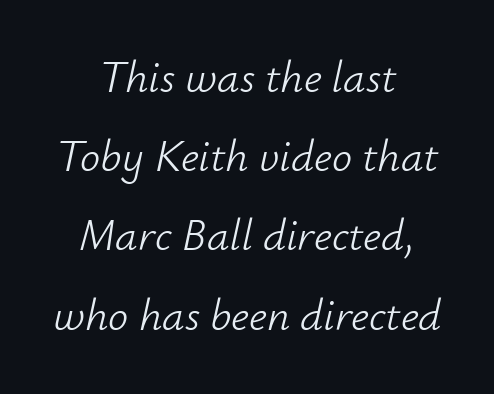
Do the characters align in a grid? No, the font is proportional. The face used here is rendered with its standard letterfit. Words float on clear page, feet unadorned. The characters are drawn with everyday or finer stroke widths.
